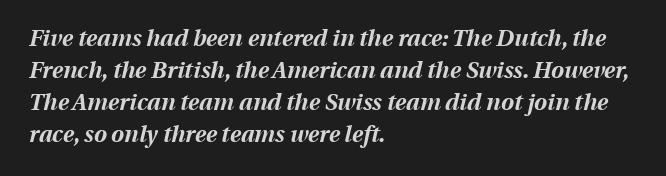
The image shows 23 px bold type, italic (leaning right); set left-aligned, normal line spacing (1.39x), normal letter spacing, not underlined.
